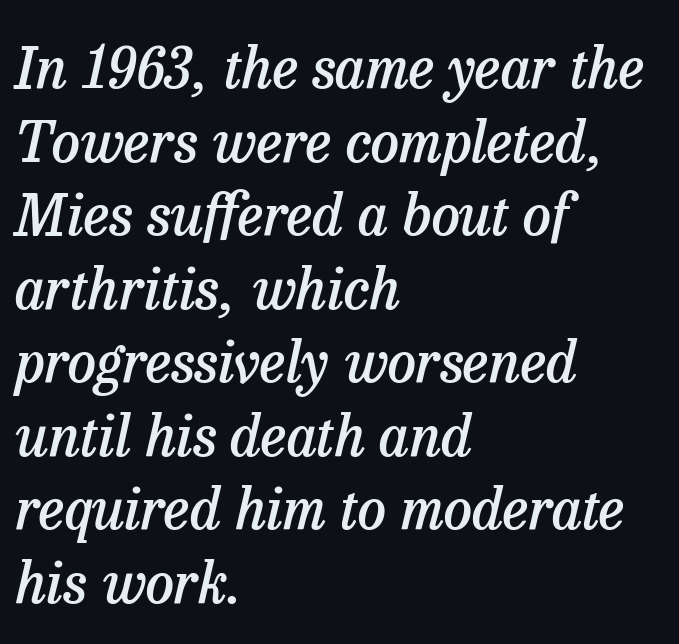
{"serif": "yes", "italic": "yes", "lean": "right", "slant_degrees": 13, "bold": "semi", "weight": "semibold", "width": "normal", "stroke_contrast": "low", "x_height": "medium", "monospaced": "no", "underline": "no", "align": "left", "line_spacing": "normal", "line_spacing_ratio": 1.29, "letter_spacing": "normal", "letter_spacing_em": 0.0, "glyph_px": 57}
